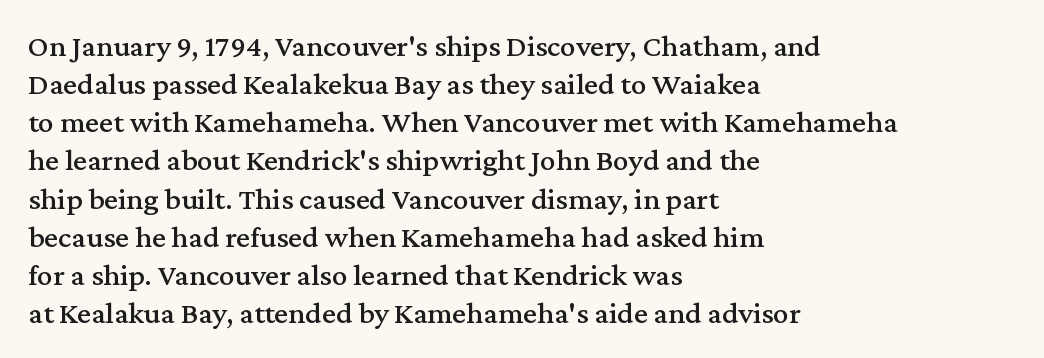
The image shows 31 px serif type, upright; set left-aligned, line spacing 1.23x, normal letter spacing, not underlined; medium stroke contrast and a medium x-height.
